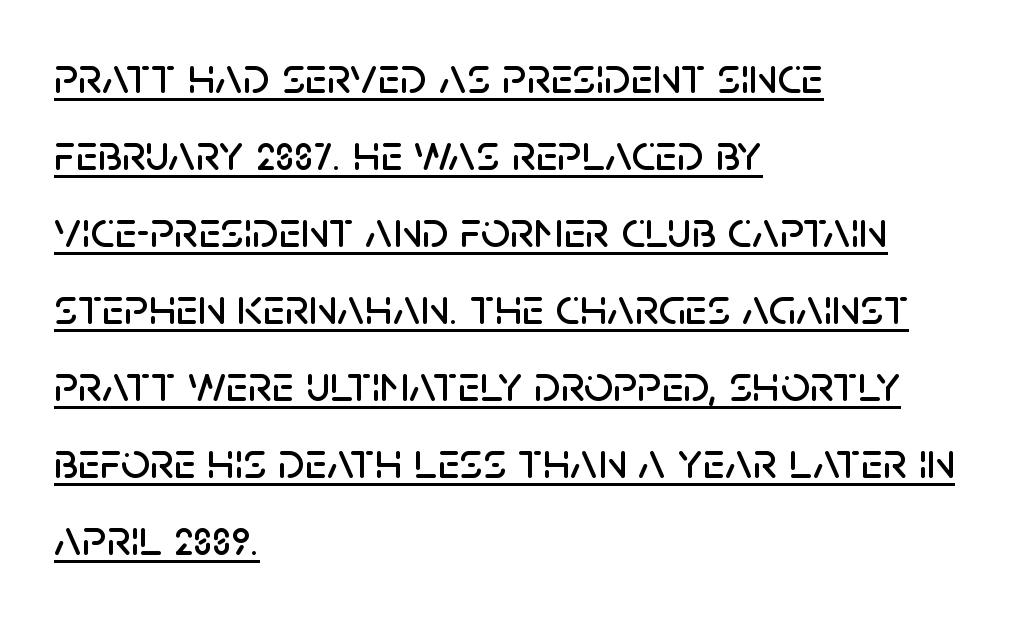
You could call the tracking neutral — neither tight nor loose. Ordinary non-slanted type is in use. Does a line run under the words? Yes, clearly. The space between consecutive lines is moderate. The letters advance in unequal steps, a hallmark of proportional type.
